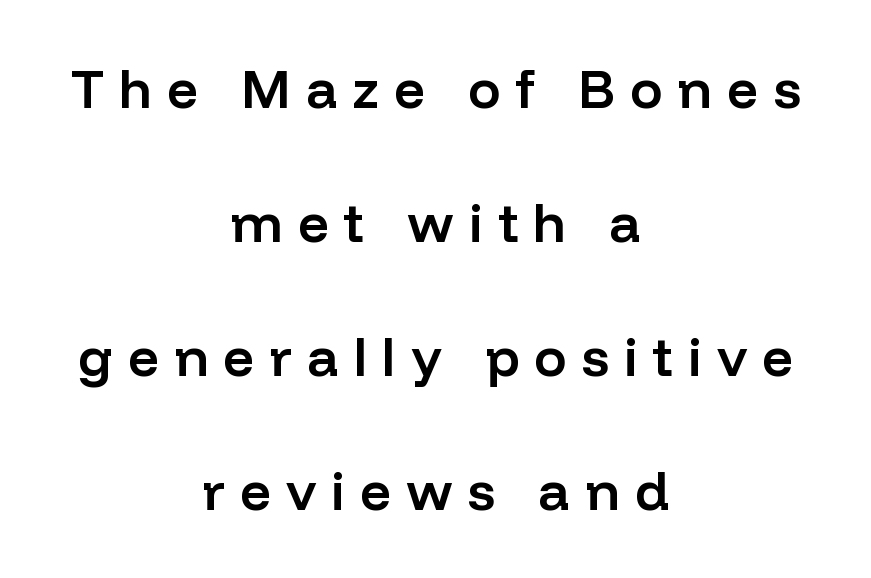
The image shows 54 px semibold sans-serif type, upright; set centered, loose line spacing (2.48x), unusually wide letter spacing (+0.28 em), not underlined; low stroke contrast and a medium x-height.
